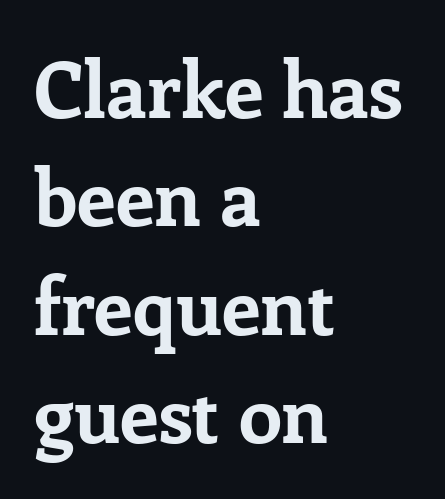
Q: Is the text bold? A: Yes.
Q: Is the text italic (slanted)? A: No, it is upright.
Q: Is the typeface a serif or a sans-serif typeface? A: Serif.
Q: Is the text underlined? A: No.
Q: How is the paragraph aligned? A: Left-aligned.
Q: Is the spacing between letters normal or unusually wide? A: Normal.
Q: Is the spacing between lines tight, normal or loose? A: Normal.
Q: Width (condensed, normal, or wide)? A: Normal.
Q: Stroke contrast? A: Low.
Q: x-height? A: Medium.
Q: Monospaced? A: No.
